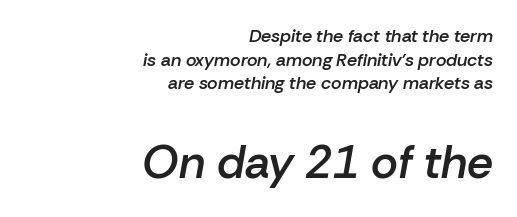
Q: Is the text bold? A: Semi-bold.
Q: Is the text italic (slanted)? A: Yes, it leans right by about 10 degrees.
Q: Is the text underlined? A: No.
Q: How is the paragraph aligned? A: Right-aligned.
Q: Is the spacing between letters normal or unusually wide? A: Normal.
Q: Is the spacing between lines tight, normal or loose? A: Normal.
Q: Which block of text is set in a larger size, the first (top) or the second (bottom)? A: The second (bottom) one.
Q: Width (condensed, normal, or wide)? A: Normal.
Q: Stroke contrast? A: Low.
Q: x-height? A: Medium.
Q: Monospaced? A: No.
